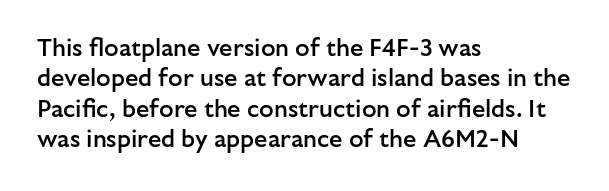
Q: Is the text bold? A: Semi-bold.
Q: Is the text italic (slanted)? A: No, it is upright.
Q: Is the text underlined? A: No.
Q: How is the paragraph aligned? A: Left-aligned.
Q: Is the spacing between letters normal or unusually wide? A: Normal.
Q: Is the spacing between lines tight, normal or loose? A: Normal.
